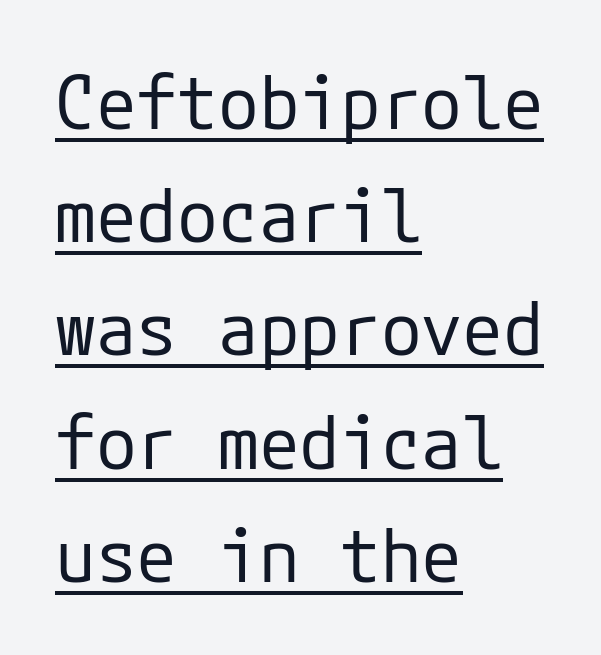
Q: Is the text bold? A: No.
Q: Is the text italic (slanted)? A: No, it is upright.
Q: Is the typeface a serif or a sans-serif typeface? A: Sans-serif.
Q: Is the text underlined? A: Yes.
Q: How is the paragraph aligned? A: Left-aligned.
Q: Is the spacing between letters normal or unusually wide? A: Normal.
Q: Is the spacing between lines tight, normal or loose? A: Normal.
Q: Width (condensed, normal, or wide)? A: Normal.
Q: Stroke contrast? A: Low.
Q: x-height? A: Medium.
